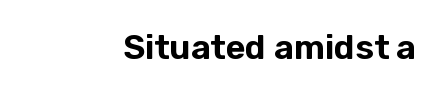
{"serif": "no", "italic": "no", "width": "normal", "stroke_contrast": "low", "x_height": "medium", "monospaced": "no", "underline": "no", "letter_spacing": "normal", "letter_spacing_em": 0.0, "glyph_px": 34}
